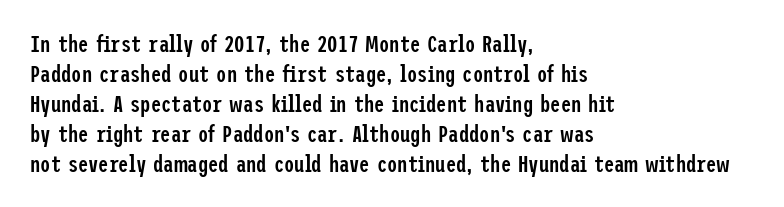
The image shows 23 px text type, upright; set left-aligned, normal line spacing (1.3x), normal letter spacing, not underlined.
